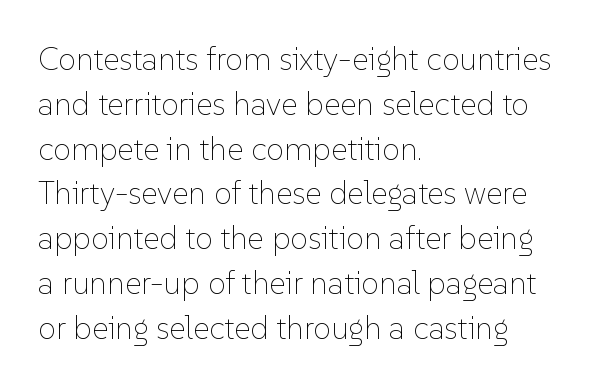
A light-to-regular cut is what we see here. The leading is moderate, giving the passage an even texture. Nope, not italic — everything's standing straight. Proportional: the letters do not fall into vertical columns. Horizontal alignment here is leftward, the default for most running prose.
